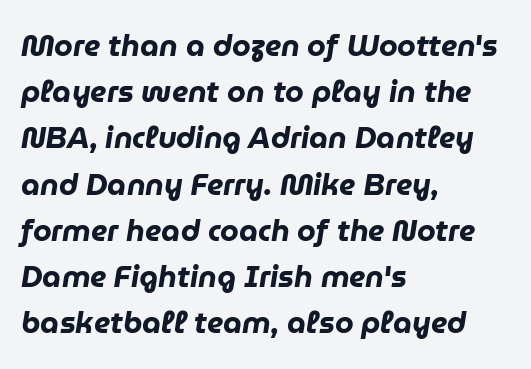
Here the glyphs are tracked normally, forming tight word shapes. Slanted lettering throughout. The face used here has the dense, thick strokes of a bold. Reading down the column, the eye jumps a familiar distance to each next line. Honestly, there is no underline to notice here at all. Think of a printed novel: that variable character pitch is what you see here.
